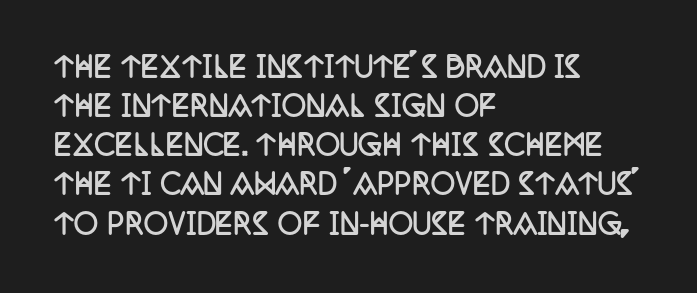
The typography opts for an upright posture over an oblique one. The face used here has the dense, thick strokes of a bold. Words float on clear page, feet unadorned. The typesetter chose a ragged-right arrangement here.
